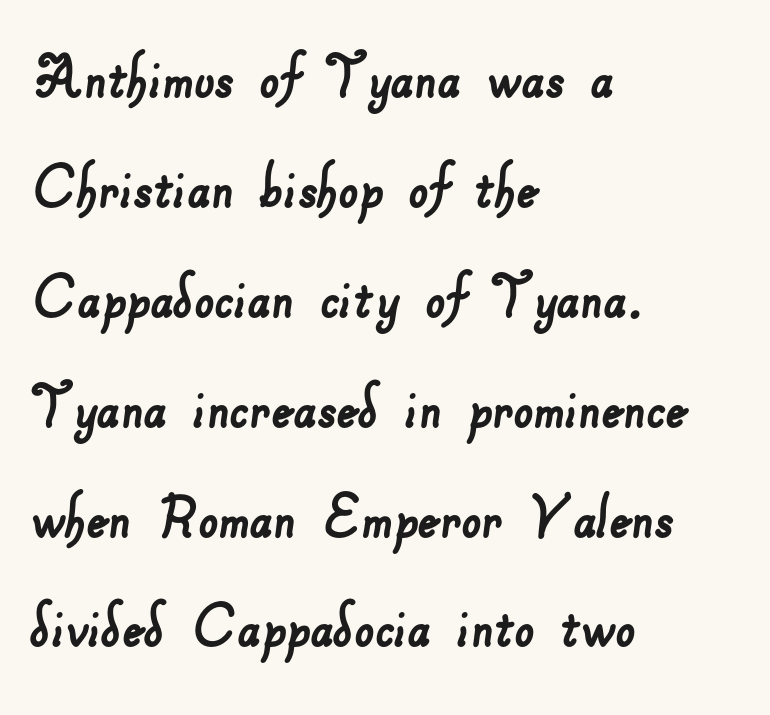
In terms of letterspacing, this is plain default setting. Serifs: no, the terminals of the letterforms are clean. Normally led — the rows are evenly, conventionally spaced. Honestly, there is no underline to notice here at all. Looks like regular typesetting: each glyph gets only the width it needs. The rag falls on the right side of this text block.
